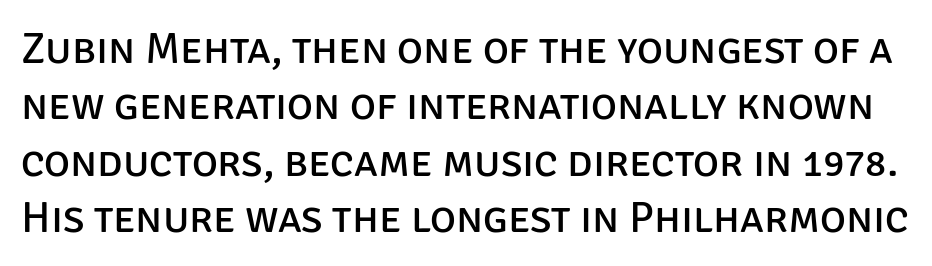
The words here are not underlined. The specimen reads as upright at a glance. Compared with typical body copy, the letter spacing here is the same. The lines sit at an ordinary, default distance from one another. The text was rendered using a sans face with plain stroke endings. Is the type heavy? It reads as light-to-regular instead.
